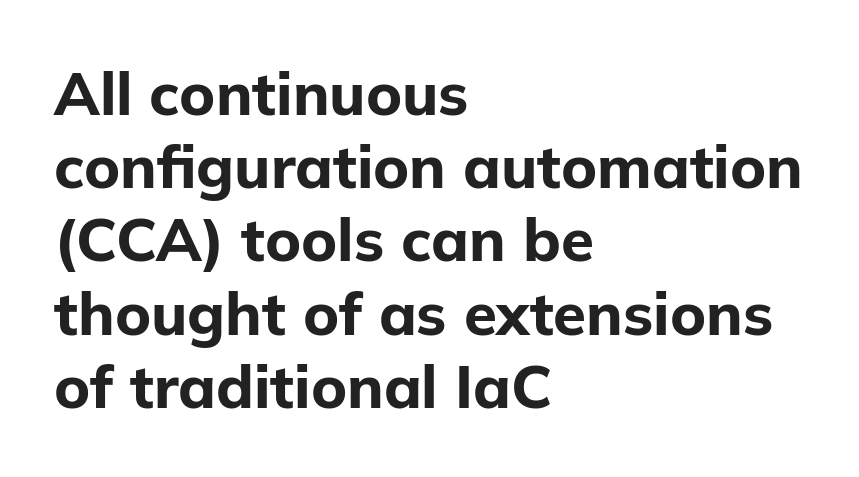
Q: Is the text bold? A: Yes.
Q: Is the text italic (slanted)? A: No, it is upright.
Q: Is the typeface a serif or a sans-serif typeface? A: Sans-serif.
Q: Is the text underlined? A: No.
Q: How is the paragraph aligned? A: Left-aligned.
Q: Is the spacing between letters normal or unusually wide? A: Normal.
Q: Width (condensed, normal, or wide)? A: Normal.
Q: Stroke contrast? A: Low.
Q: x-height? A: Medium.
Q: Monospaced? A: No.
